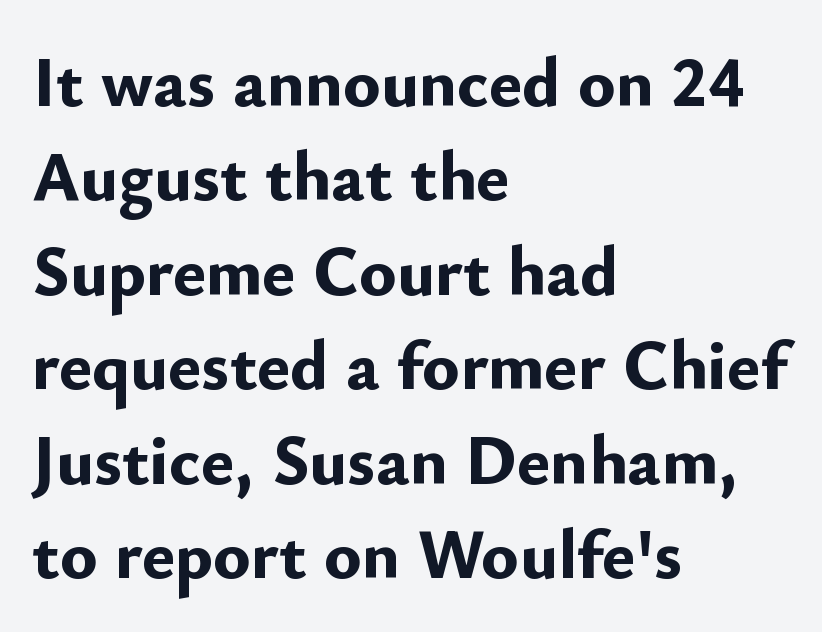
Plenty of ink on the page — the face is bold. Posture: vertical. Short and long lines alike share a common starting point at left. Think of a printed novel: that variable character pitch is what you see here.
